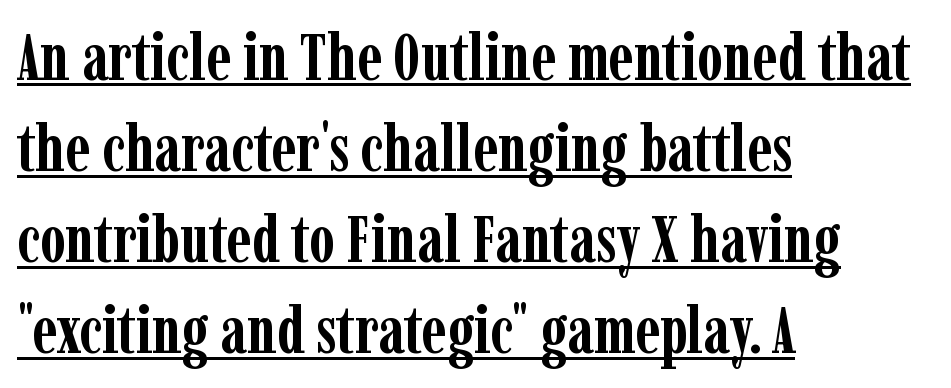
Each word holds together tightly as a unit, with standard inter-letter gaps. Varying glyph widths throughout — classic text-font behaviour. Emphasis is given by a line drawn under the lettering. Style check: upright.
